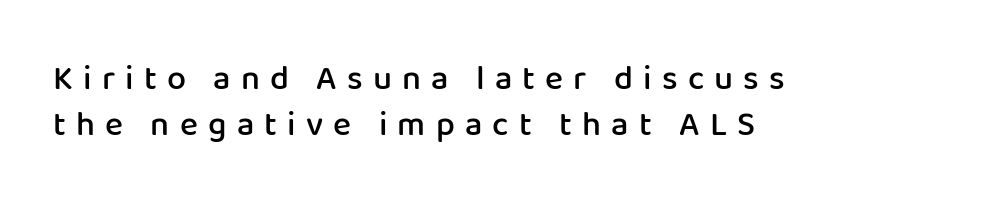
{"serif": "no", "italic": "no", "bold": "semi", "weight": "semibold", "width": "normal", "stroke_contrast": "low", "x_height": "medium", "monospaced": "no", "underline": "no", "align": "left", "line_spacing": "normal", "line_spacing_ratio": 1.36, "letter_spacing": "wide", "letter_spacing_em": 0.3, "glyph_px": 34}
